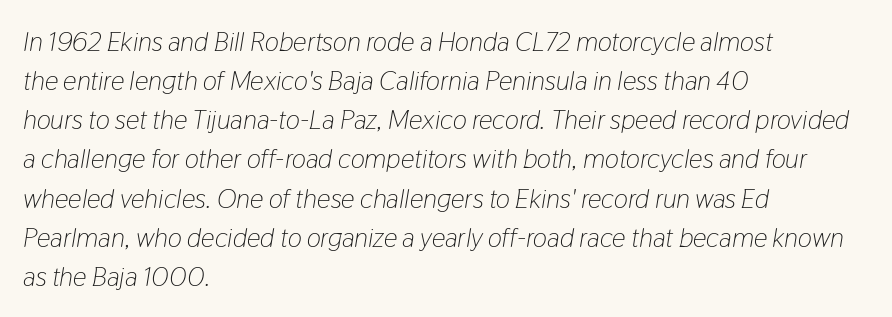
Q: Is the text bold? A: No.
Q: Is the text italic (slanted)? A: Yes, it leans right by about 9 degrees.
Q: Is the text underlined? A: No.
Q: How is the paragraph aligned? A: Left-aligned.
Q: Is the spacing between letters normal or unusually wide? A: Normal.
Q: Is the spacing between lines tight, normal or loose? A: Normal.
